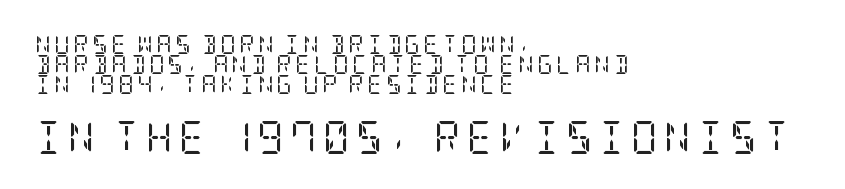
Q: Is the text bold? A: No.
Q: Is the text italic (slanted)? A: No, it is upright.
Q: Is the typeface a serif or a sans-serif typeface? A: Serif.
Q: Is the text underlined? A: No.
Q: How is the paragraph aligned? A: Left-aligned.
Q: Is the spacing between lines tight, normal or loose? A: Tight.
Q: Which block of text is set in a larger size, the first (top) or the second (bottom)? A: The second (bottom) one.
Q: Width (condensed, normal, or wide)? A: Condensed.
Q: Stroke contrast? A: Low.
Q: x-height? A: Large.
